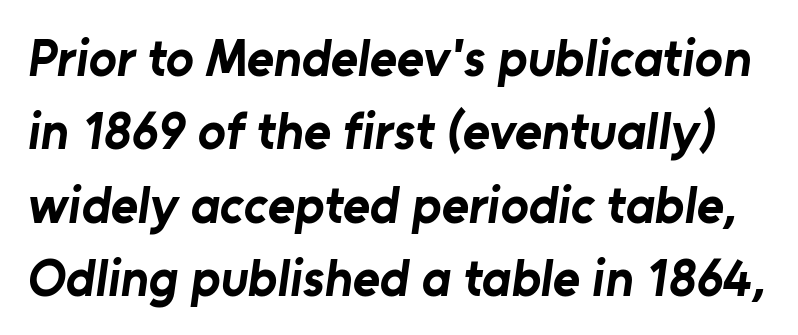
The image shows 52 px bold sans-serif type; set normal line spacing (1.41x), normal letter spacing, not underlined; low stroke contrast and a medium x-height.
